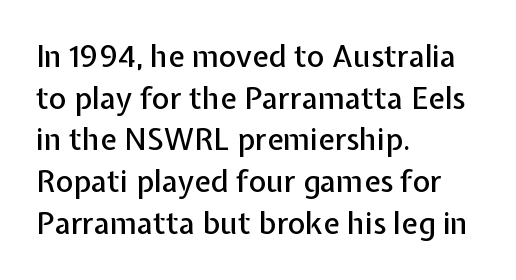
The image shows 30 px sans-serif type, upright; set left-aligned, normal line spacing (1.39x), normal letter spacing, not underlined; low stroke contrast and a medium x-height.
